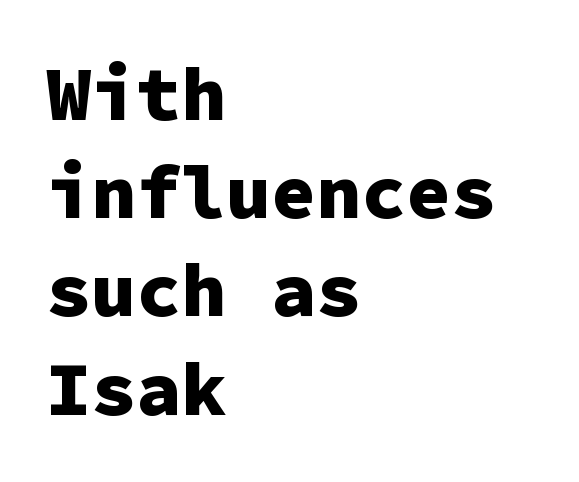
There is no visible air inserted between adjacent glyphs. Regarding leading, the lines here are spaced in the standard way. The text was rendered using a sans face with plain stroke endings. Italic? Not at all — the glyphs are vertical.
